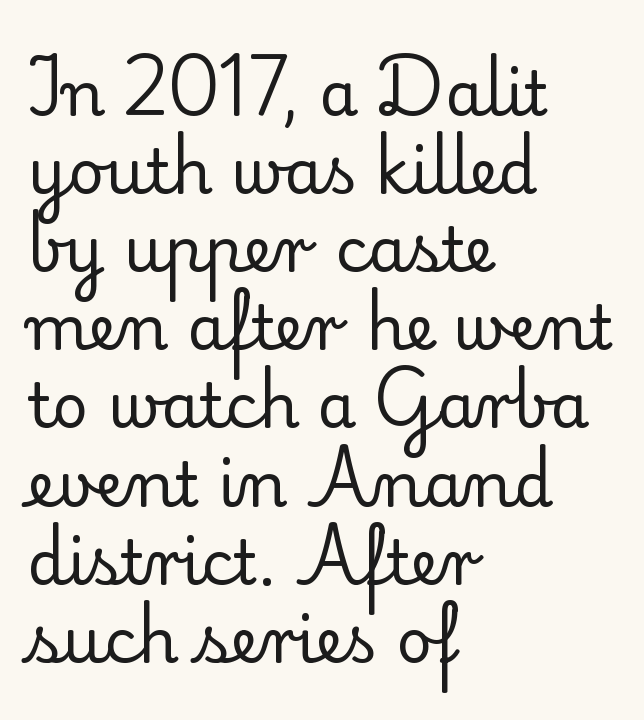
The image shows 62 px regular-weight serif type, upright; set left-aligned, normal line spacing (1.26x), normal letter spacing, not underlined; low stroke contrast and a small x-height.
